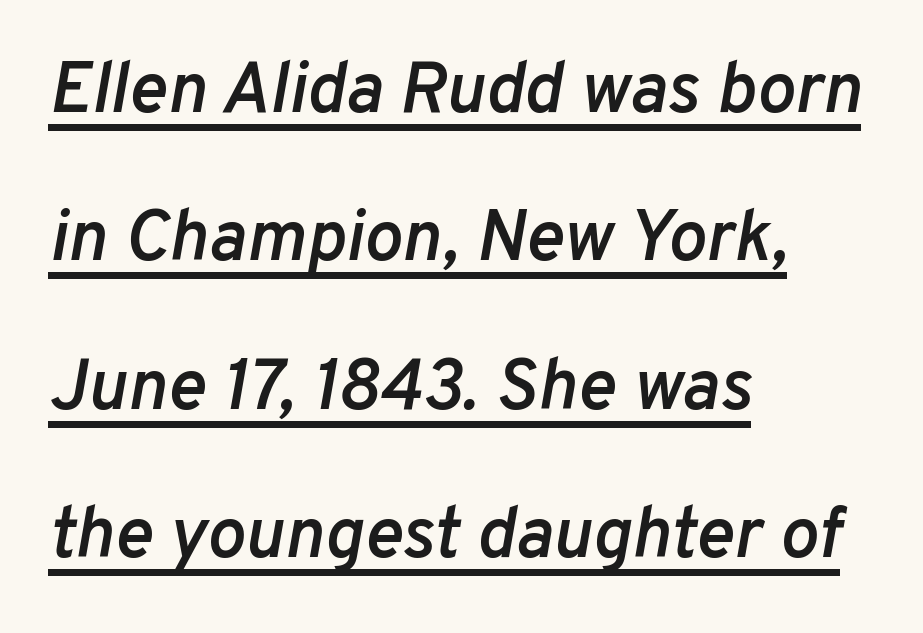
Q: Is the text bold? A: Semi-bold.
Q: Is the text italic (slanted)? A: Yes, it leans right by about 10 degrees.
Q: Is the text underlined? A: Yes.
Q: How is the paragraph aligned? A: Left-aligned.
Q: Is the spacing between letters normal or unusually wide? A: Normal.
Q: Is the spacing between lines tight, normal or loose? A: Loose.
Q: Width (condensed, normal, or wide)? A: Normal.
Q: Stroke contrast? A: Low.
Q: x-height? A: Medium.
Q: Monospaced? A: No.
